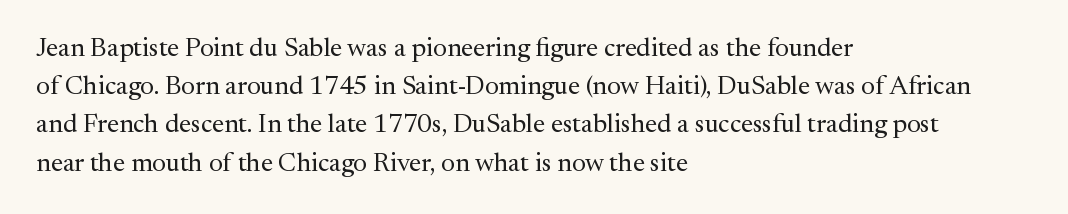
Q: Is the text bold? A: No.
Q: Is the text italic (slanted)? A: No, it is upright.
Q: Is the text underlined? A: No.
Q: How is the paragraph aligned? A: Left-aligned.
Q: Is the spacing between letters normal or unusually wide? A: Normal.
Q: Is the spacing between lines tight, normal or loose? A: Normal.
